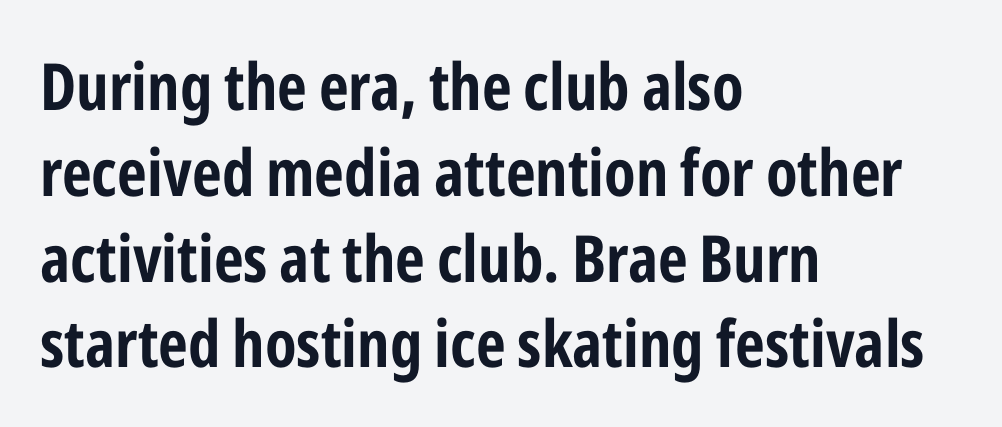
The lines in this sample share a left origin and differ only in where they stop. The rendering uses a moderate line-height, typical for paragraphs. The strip under each line holds only bare page. Note the varied advance widths — an 'i' is clearly narrower than an 'm'. The lettering holds an erect, upright posture throughout. Plenty of ink on the page — the face is bold.
